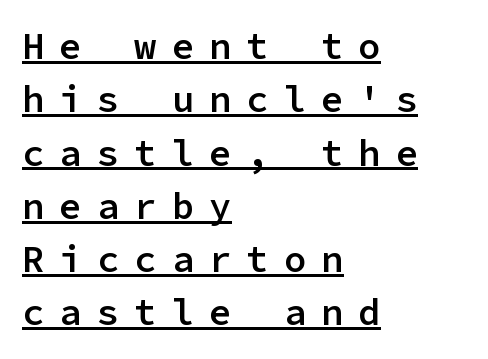
The typography opts for an upright posture over an oblique one. Caption: expanded tracking, letters set apart. Leading matches the norm, producing a regular column. The lines are quadded left.
